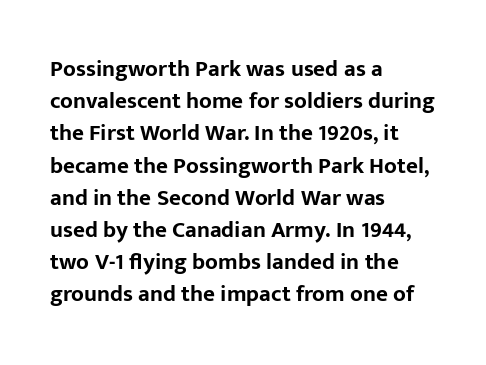
Q: Is the text bold? A: Yes.
Q: Is the text italic (slanted)? A: No, it is upright.
Q: Is the text underlined? A: No.
Q: How is the paragraph aligned? A: Left-aligned.
Q: Is the spacing between letters normal or unusually wide? A: Normal.
Q: Is the spacing between lines tight, normal or loose? A: Normal.
